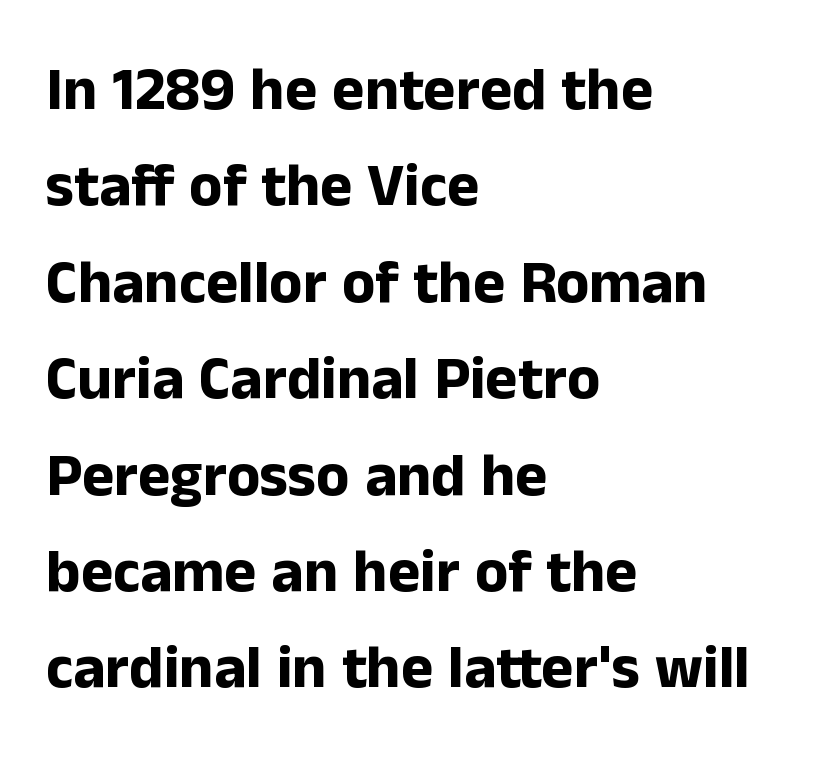
Q: Is the text bold? A: Yes.
Q: Is the text italic (slanted)? A: No, it is upright.
Q: Is the typeface a serif or a sans-serif typeface? A: Sans-serif.
Q: Is the text underlined? A: No.
Q: How is the paragraph aligned? A: Left-aligned.
Q: Is the spacing between letters normal or unusually wide? A: Normal.
Q: Is the spacing between lines tight, normal or loose? A: Normal.
Q: Width (condensed, normal, or wide)? A: Normal.
Q: Stroke contrast? A: Low.
Q: x-height? A: Medium.
Q: Monospaced? A: No.
